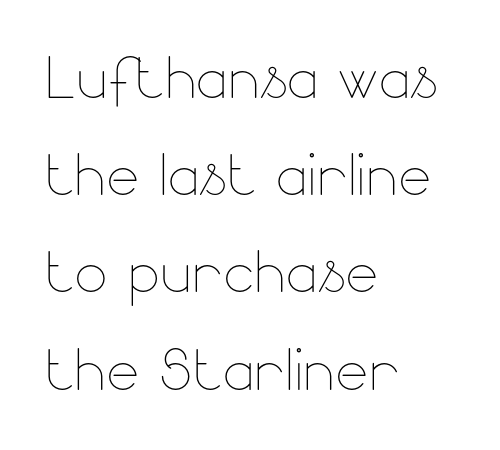
Q: Is the text bold? A: No.
Q: Is the text italic (slanted)? A: No, it is upright.
Q: Is the text underlined? A: No.
Q: How is the paragraph aligned? A: Left-aligned.
Q: Is the spacing between letters normal or unusually wide? A: Normal.
Q: Width (condensed, normal, or wide)? A: Normal.
Q: Stroke contrast? A: Low.
Q: x-height? A: Small.
Q: Monospaced? A: No.
